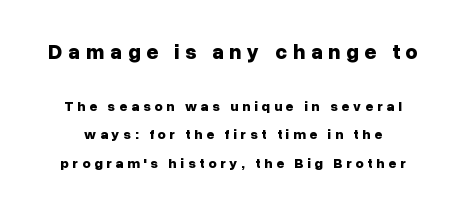
{"italic": "no", "bold": "yes", "underline": "no", "line_spacing": "loose", "line_spacing_ratio": 2.02, "letter_spacing": "wide", "letter_spacing_em": 0.27, "larger_block": "first", "size_ratio": 1.5, "glyph_px": 21}
